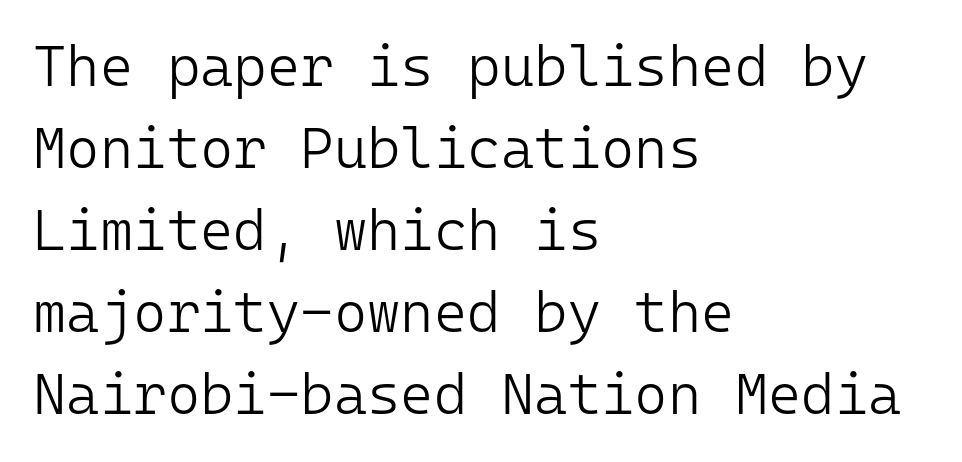
Q: Is the text bold? A: No.
Q: Is the text italic (slanted)? A: No, it is upright.
Q: Is the typeface a serif or a sans-serif typeface? A: Sans-serif.
Q: Is the text underlined? A: No.
Q: How is the paragraph aligned? A: Left-aligned.
Q: Is the spacing between letters normal or unusually wide? A: Normal.
Q: Is the spacing between lines tight, normal or loose? A: Normal.
Q: Width (condensed, normal, or wide)? A: Normal.
Q: Stroke contrast? A: Low.
Q: x-height? A: Medium.
Q: Monospaced? A: Yes.
